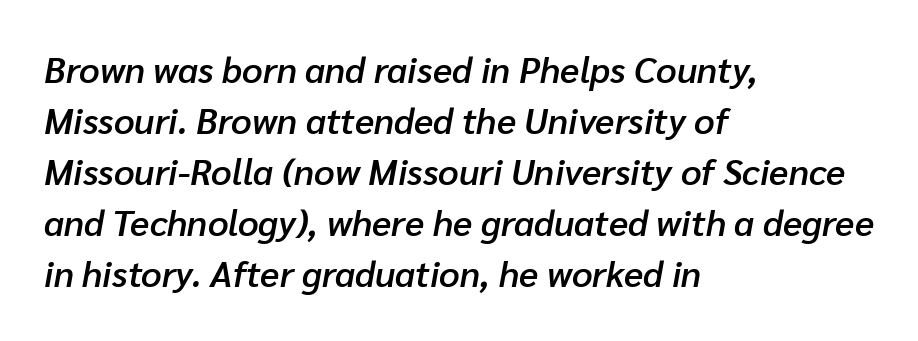
Leftover space on each line is placed entirely after the last word. Bold? Not quite — semibold, heavier than regular but stopping short. A normal amount of white space separates one row of letters from the next. The specimen omits any rule beneath the text block's lines.
